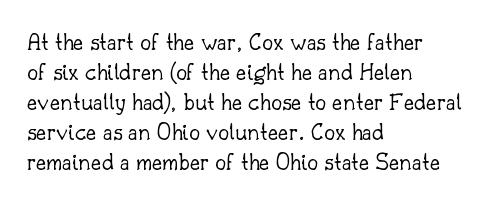
Q: Is the text bold? A: No.
Q: Is the text italic (slanted)? A: No, it is upright.
Q: Is the text underlined? A: No.
Q: How is the paragraph aligned? A: Left-aligned.
Q: Is the spacing between letters normal or unusually wide? A: Normal.
